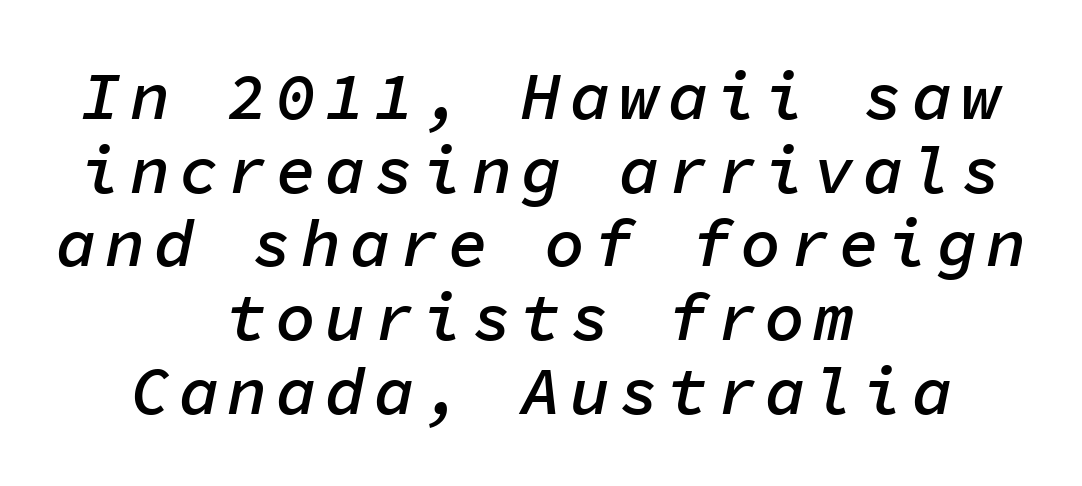
Students, observe: this is what under-led, compact text looks like. This sample has the even, mechanical cadence of fixed-width lettering. Set as a demibold, roughly 600 on the weight scale. The lines are quadded center.
